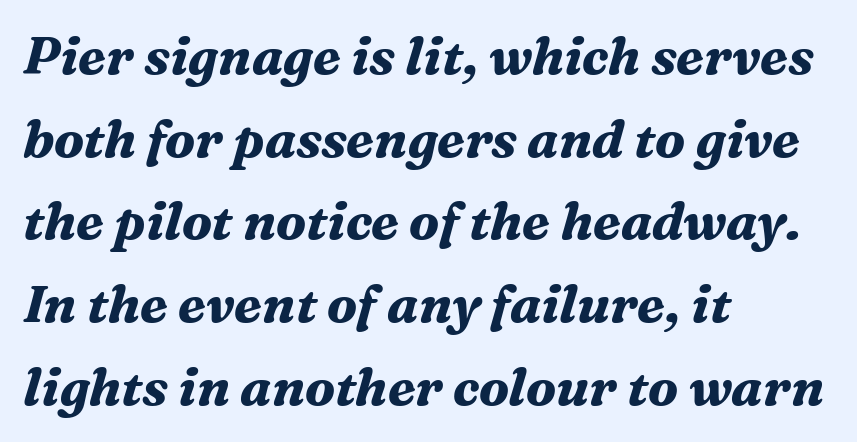
The image shows 52 px bold serif type, italic (leaning right); set left-aligned, normal line spacing (1.59x), normal letter spacing, not underlined; medium stroke contrast and a medium x-height.
